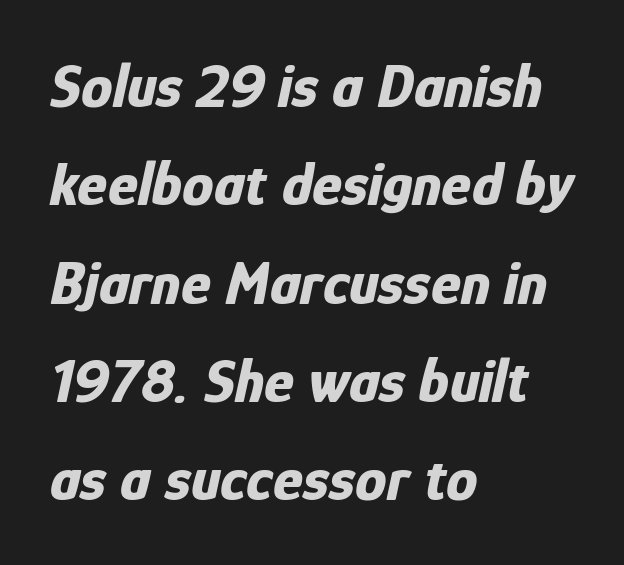
Q: Is the text bold? A: Yes.
Q: Is the text italic (slanted)? A: Yes, it leans right by about 12 degrees.
Q: Is the text underlined? A: No.
Q: How is the paragraph aligned? A: Left-aligned.
Q: Is the spacing between letters normal or unusually wide? A: Normal.
Q: Is the spacing between lines tight, normal or loose? A: Normal.
Q: Width (condensed, normal, or wide)? A: Condensed.
Q: Stroke contrast? A: Low.
Q: x-height? A: Medium.
Q: Monospaced? A: No.
